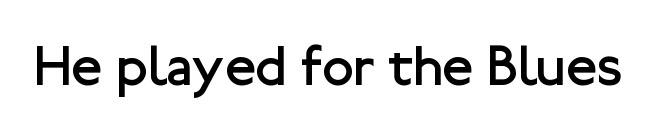
The words here are not underlined. Observe the ordinary spacing: letters are neighbours, not strangers. To sum up the face: it is a sans, with no serifs. This is the regular roman posture of the typeface. Think of a printed novel: that variable character pitch is what you see here.
